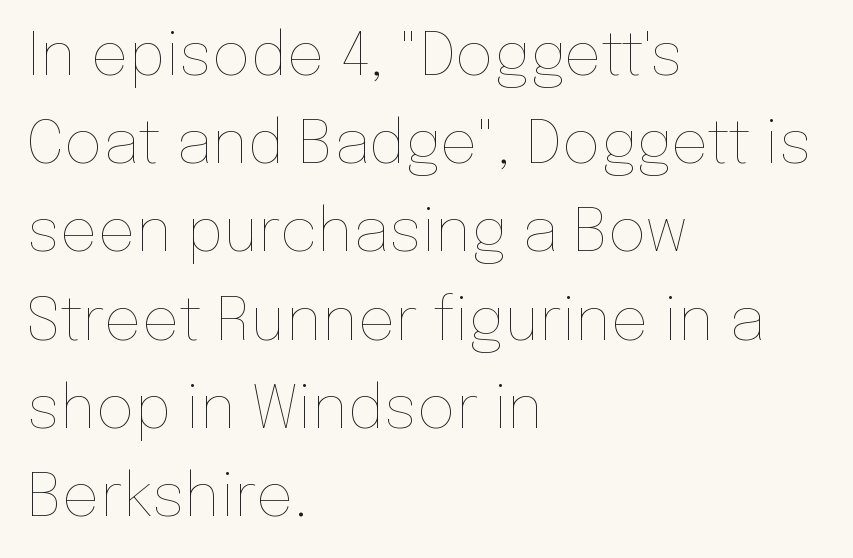
{"italic": "no", "bold": "no", "weight": "thin", "width": "normal", "stroke_contrast": "low", "x_height": "medium", "monospaced": "no", "underline": "no", "align": "left", "line_spacing": "normal", "line_spacing_ratio": 1.47, "letter_spacing": "normal", "letter_spacing_em": 0.0, "glyph_px": 60}
